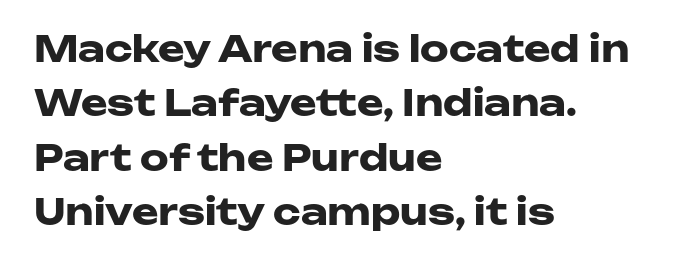
{"serif": "no", "italic": "no", "bold": "yes", "weight": "heavy", "width": "wide", "stroke_contrast": "low", "x_height": "medium", "monospaced": "no", "underline": "no", "align": "left", "line_spacing": "normal", "line_spacing_ratio": 1.51, "letter_spacing": "normal", "letter_spacing_em": 0.0, "glyph_px": 36}
